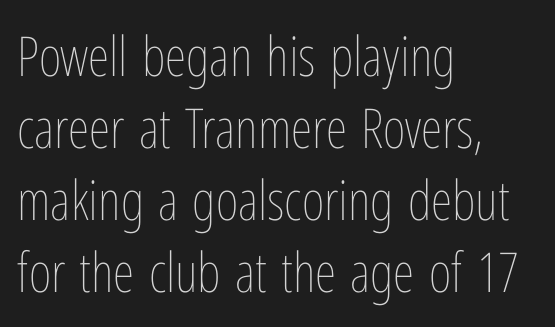
Unlike italic type, these characters show no tilt at all. These lines are rendered in a variable-pitch font. The strip under each line holds only bare page. Students, observe: this is what conventionally led text looks like. The strokes are not fattened; the text isn't bold. All the whitespace from short lines collects on the right.
